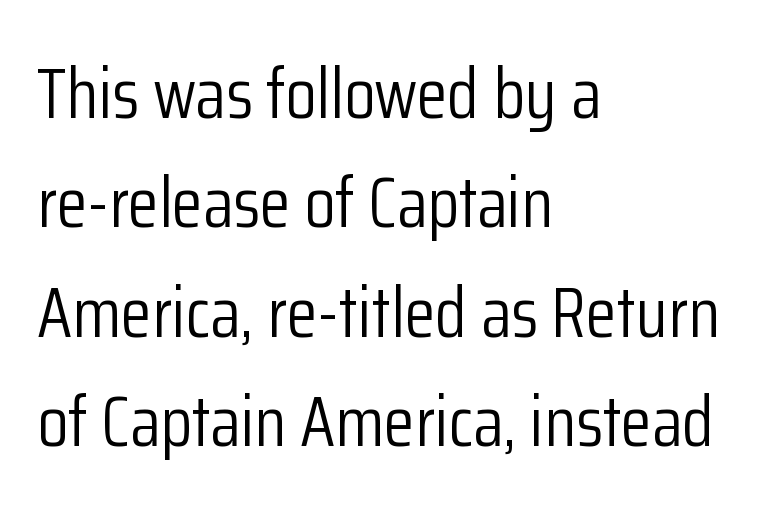
The image shows 71 px light, condensed sans-serif type, upright; set left-aligned, normal line spacing (1.54x), normal letter spacing, not underlined; low stroke contrast and a medium x-height.
